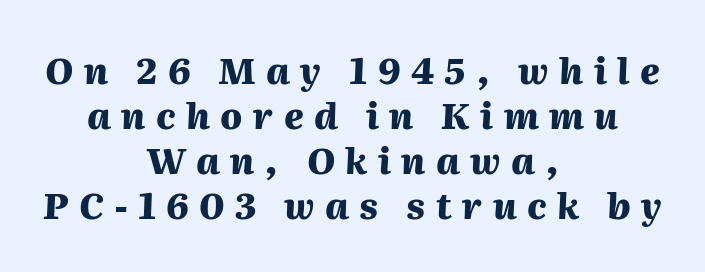
Quick note: interline space is typical. Strong, thick strokes mark this as bold type. Anything drawn beneath the words? Only blank space. Designer's note — italics engaged. The rendering inserts visible extra space after every character.
